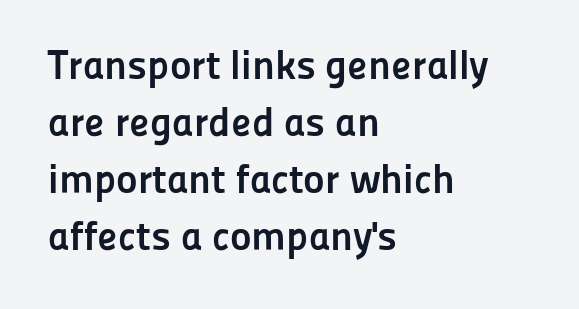
{"serif": "no", "italic": "no", "bold": "yes", "weight": "semibold", "width": "normal", "stroke_contrast": "low", "x_height": "medium", "monospaced": "no", "underline": "no", "align": "left", "line_spacing": "normal", "line_spacing_ratio": 1.39, "letter_spacing": "normal", "letter_spacing_em": 0.0, "glyph_px": 41}
